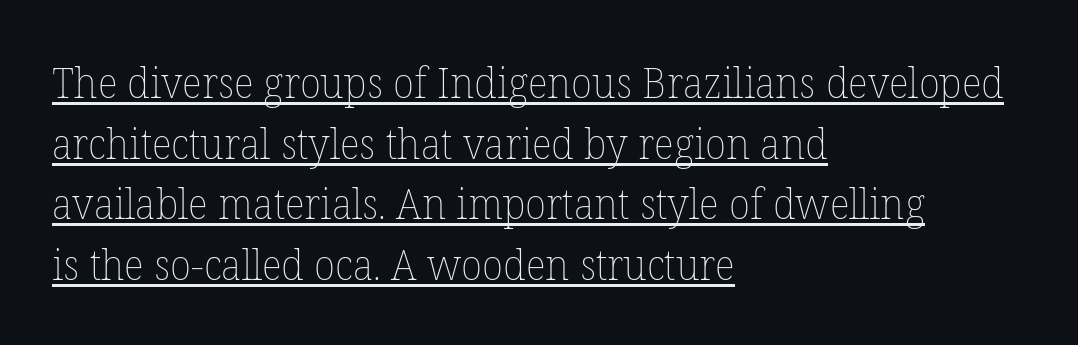
{"italic": "no", "bold": "no", "weight": "thin", "width": "normal", "stroke_contrast": "low", "x_height": "medium", "monospaced": "no", "underline": "yes", "align": "left", "line_spacing": "normal", "line_spacing_ratio": 1.41, "letter_spacing": "normal", "letter_spacing_em": 0.0, "glyph_px": 43}
